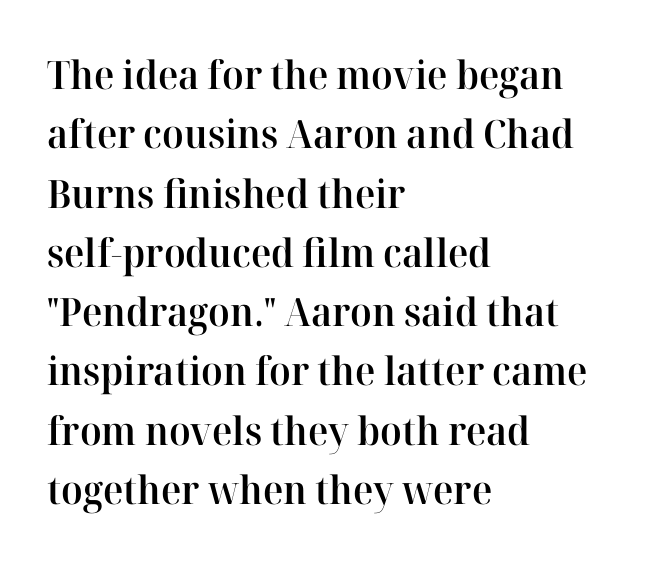
The image shows 39 px semibold serif type, upright; set left-aligned, normal line spacing (1.52x), normal letter spacing, not underlined; high stroke contrast and a medium x-height.
